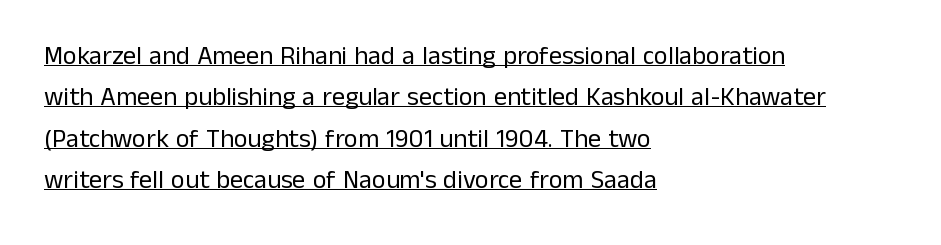
Observe the ordinary spacing: letters are neighbours, not strangers. Caption: multi-line text, flush left, ragged right. The leading is moderate, giving the passage an even texture. Upright lettering throughout. Underline: present.
